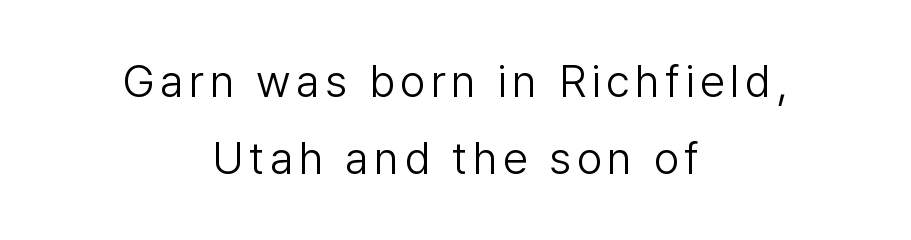
The image shows 45 px light sans-serif type, upright; set centered, line spacing 1.72x, not underlined; low stroke contrast and a medium x-height.
